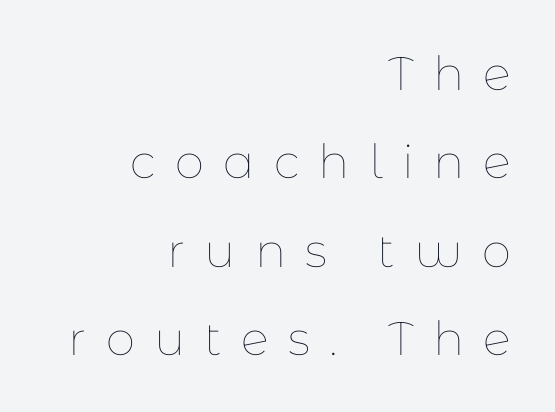
One-word summary of the alignment: right. There is plenty of visible air inserted between adjacent glyphs. Posture: straight, roman, zero tilt. Do the characters align in a grid? No, the font is proportional. Words float on clear page, feet unadorned. Each stroke keeps to a modest, everyday thickness or less.
